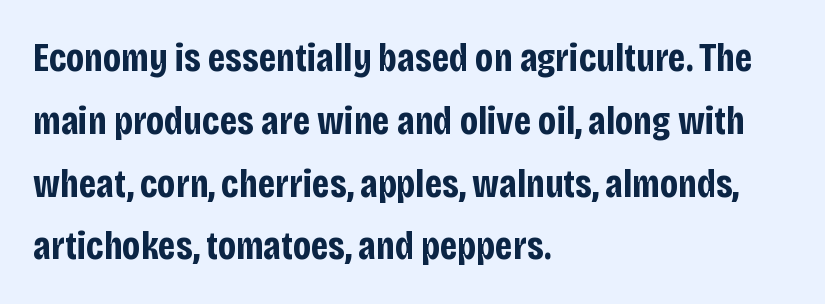
Q: Is the text bold? A: Yes.
Q: Is the text italic (slanted)? A: No, it is upright.
Q: Is the typeface a serif or a sans-serif typeface? A: Sans-serif.
Q: Is the text underlined? A: No.
Q: How is the paragraph aligned? A: Left-aligned.
Q: Is the spacing between letters normal or unusually wide? A: Normal.
Q: Is the spacing between lines tight, normal or loose? A: Normal.
Q: Width (condensed, normal, or wide)? A: Condensed.
Q: Stroke contrast? A: Low.
Q: x-height? A: Large.
Q: Monospaced? A: No.
